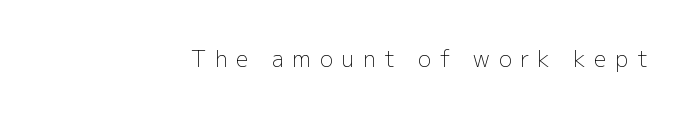
The image shows 22 px text type, upright; set unusually wide letter spacing (+0.39 em), not underlined.
